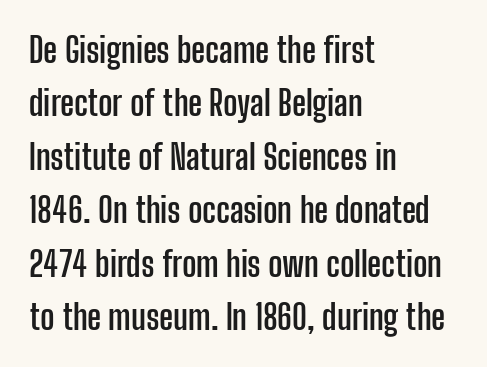
{"serif": "no", "italic": "no", "bold": "yes", "weight": "semibold", "width": "condensed", "stroke_contrast": "low", "x_height": "medium", "monospaced": "no", "underline": "no", "align": "left", "line_spacing": "normal", "line_spacing_ratio": 1.57, "letter_spacing": "normal", "letter_spacing_em": 0.0, "glyph_px": 34}
